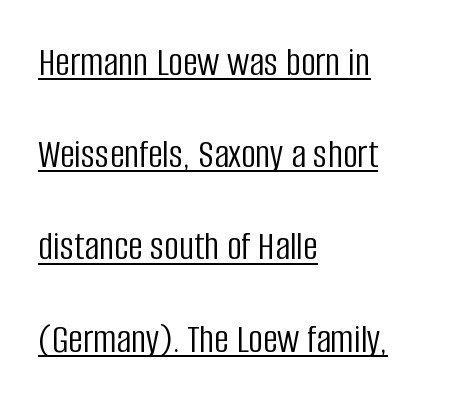
Q: Is the text bold? A: No.
Q: Is the text italic (slanted)? A: No, it is upright.
Q: Is the typeface a serif or a sans-serif typeface? A: Sans-serif.
Q: Is the text underlined? A: Yes.
Q: How is the paragraph aligned? A: Left-aligned.
Q: Is the spacing between letters normal or unusually wide? A: Normal.
Q: Is the spacing between lines tight, normal or loose? A: Loose.
Q: Width (condensed, normal, or wide)? A: Condensed.
Q: Stroke contrast? A: Low.
Q: x-height? A: Large.
Q: Monospaced? A: No.
